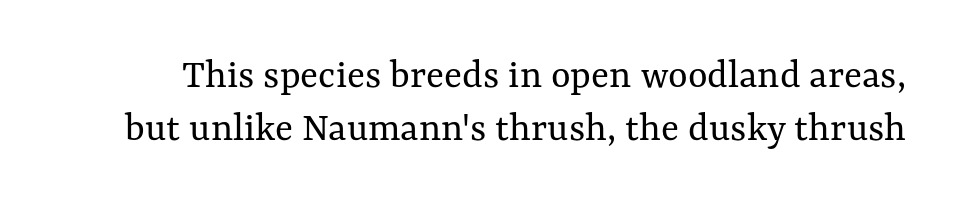
Q: Is the text bold? A: No.
Q: Is the text italic (slanted)? A: No, it is upright.
Q: Is the text underlined? A: No.
Q: Is the spacing between letters normal or unusually wide? A: Normal.
Q: Is the spacing between lines tight, normal or loose? A: Normal.
Q: Width (condensed, normal, or wide)? A: Normal.
Q: Stroke contrast? A: Medium.
Q: x-height? A: Medium.
Q: Monospaced? A: No.
